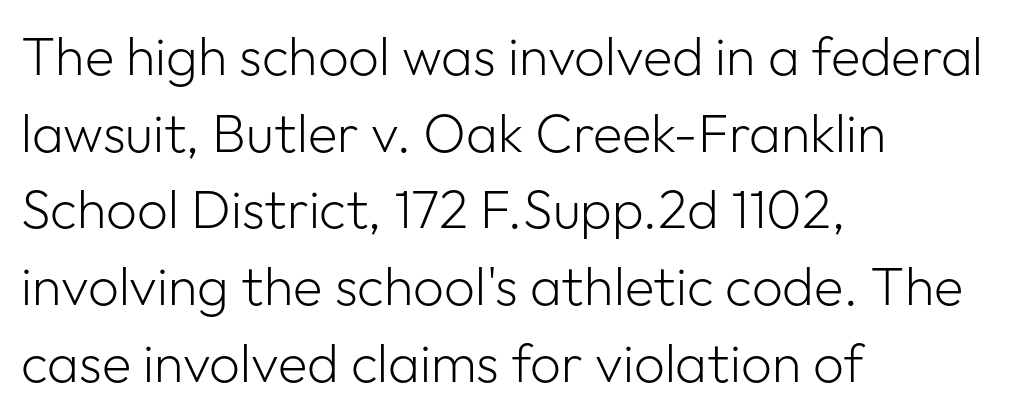
This sample keeps an unexceptional amount of space between lines. One-word summary of the alignment: left. Default kerning and tracking; the words read as compact shapes. Notice how the stems are strictly vertical — no italics here. Each letter's strokes conclude bluntly, with no projecting serifs.
